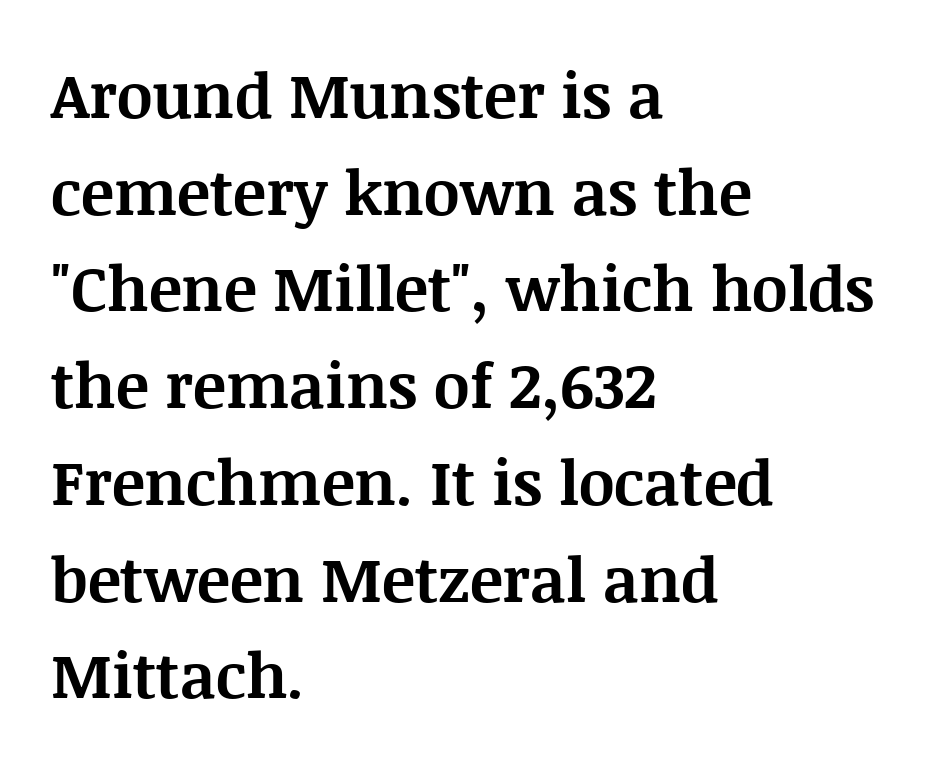
The image shows 62 px bold serif type, upright; set left-aligned, normal line spacing (1.56x), normal letter spacing, not underlined; medium stroke contrast and a large x-height.
